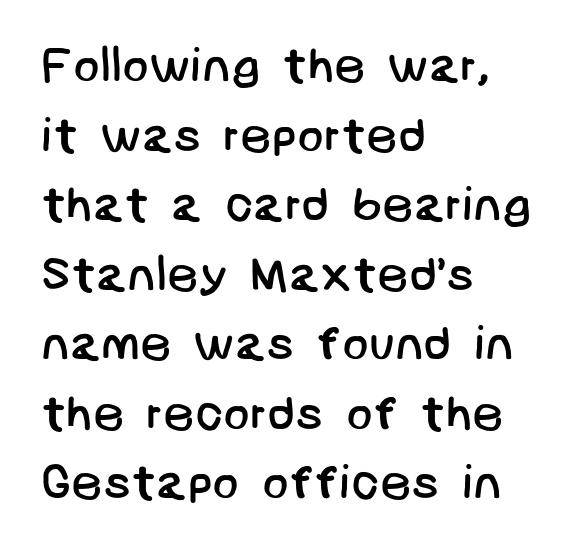
The image shows 49 px regular-weight sans-serif type; set left-aligned, normal line spacing (1.42x), normal letter spacing, not underlined; low stroke contrast and a large x-height.
